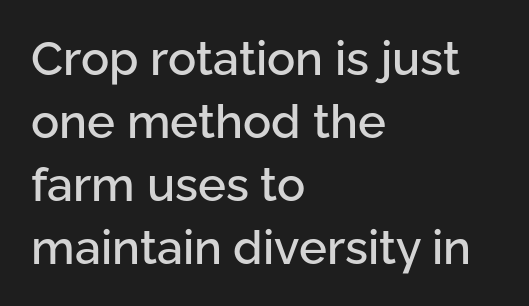
Q: Is the text italic (slanted)? A: No, it is upright.
Q: Is the typeface a serif or a sans-serif typeface? A: Sans-serif.
Q: Is the text underlined? A: No.
Q: How is the paragraph aligned? A: Left-aligned.
Q: Is the spacing between letters normal or unusually wide? A: Normal.
Q: Is the spacing between lines tight, normal or loose? A: Normal.
Q: Width (condensed, normal, or wide)? A: Normal.
Q: Stroke contrast? A: Low.
Q: x-height? A: Medium.
Q: Monospaced? A: No.
